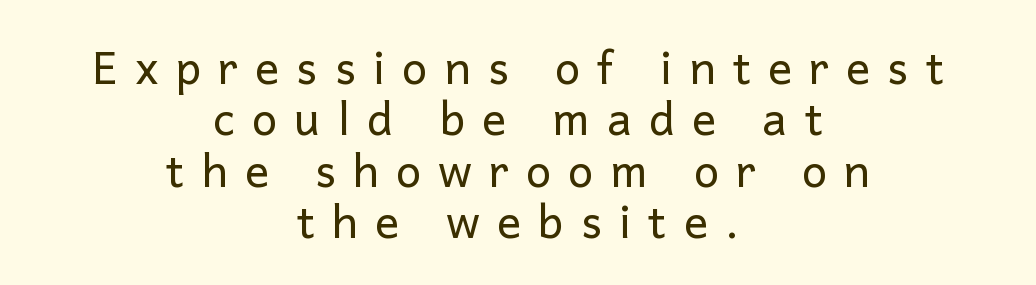
{"serif": "no", "italic": "no", "bold": "no", "weight": "regular", "width": "normal", "stroke_contrast": "low", "x_height": "medium", "monospaced": "no", "underline": "no", "align": "center", "line_spacing": "tight", "line_spacing_ratio": 1.14, "letter_spacing": "wide", "letter_spacing_em": 0.38, "glyph_px": 45}
